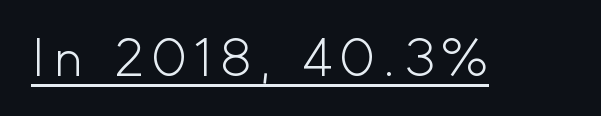
The image shows 52 px light sans-serif type, upright; set underlined; a small x-height.
